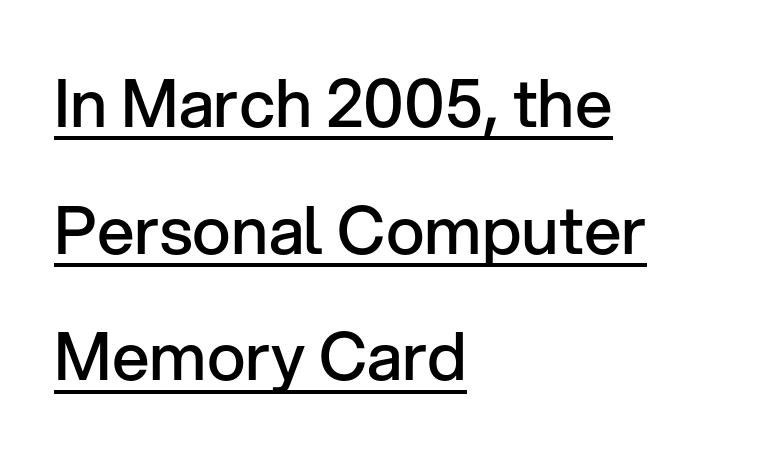
Notice the wide empty band between every row — that's loose leading. The horizontal fit of the characters is conventional and even. The letters advance in unequal steps, a hallmark of proportional type. The lines in this sample share a left origin and differ only in where they stop. Italic: no, the glyphs are upright roman. The face used here appears with an underline applied.
